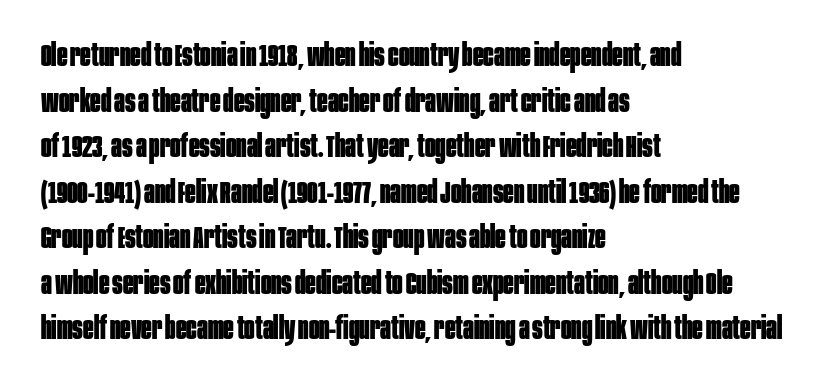
The font's upright variant was chosen for this text. The gaps between neighbouring characters are ordinary and unremarkable. Character widths vary here, with narrow letters taking less room than wide ones. The characters look thick and weighty, a clear bold. The rag falls on the right side of this text block. Bare-footed words on every line.
